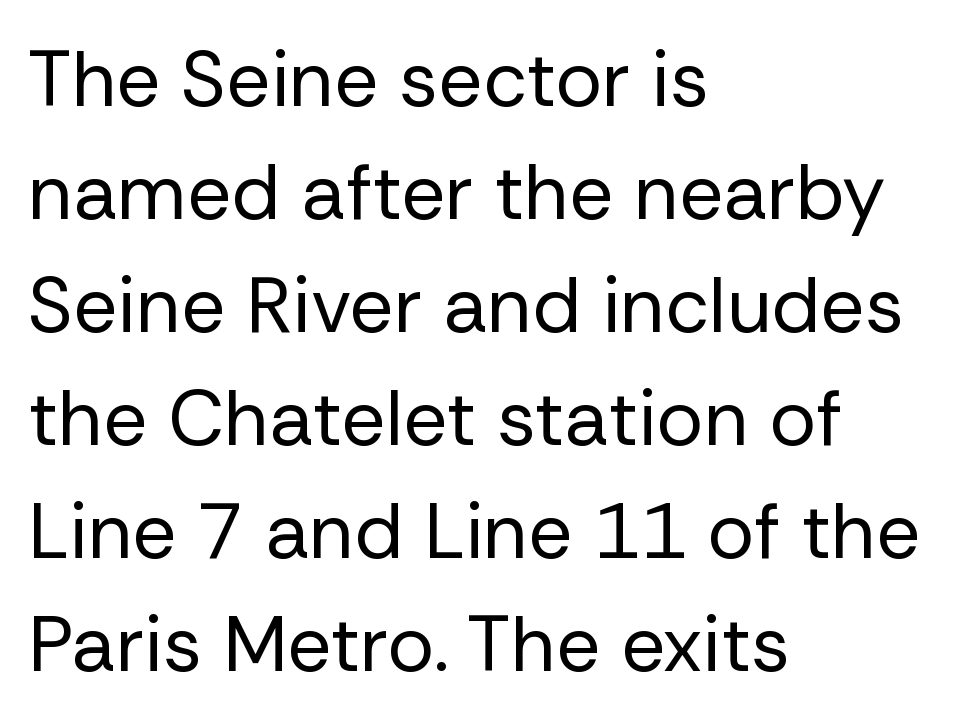
Q: Is the text bold? A: No.
Q: Is the text italic (slanted)? A: No, it is upright.
Q: Is the typeface a serif or a sans-serif typeface? A: Sans-serif.
Q: Is the text underlined? A: No.
Q: How is the paragraph aligned? A: Left-aligned.
Q: Is the spacing between letters normal or unusually wide? A: Normal.
Q: Is the spacing between lines tight, normal or loose? A: Normal.
Q: Width (condensed, normal, or wide)? A: Normal.
Q: Stroke contrast? A: Low.
Q: x-height? A: Medium.
Q: Monospaced? A: No.
